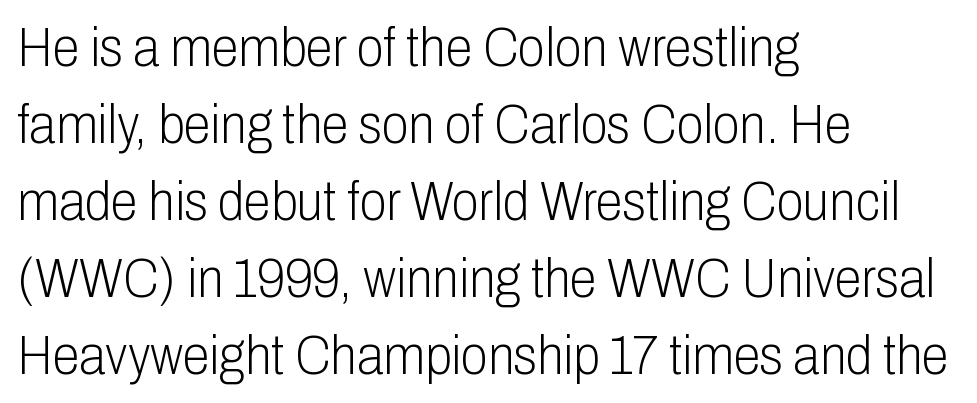
The image shows 55 px light, condensed sans-serif type, upright; set left-aligned, normal line spacing (1.4x), normal letter spacing, not underlined; low stroke contrast and a medium x-height.
